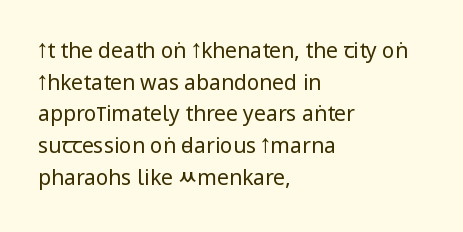
The image shows 21 px text type, upright; set left-aligned, normal line spacing (1.51x), normal letter spacing, not underlined.
